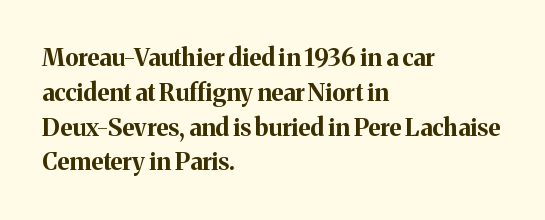
Nope, not italic — everything's standing straight. The passage shown has conventional tracking throughout. Bold? Absolutely — the strokes are thick and heavy. If you drew a ruler down the left edge, every line would touch it. The gap between lines stays unmarked. Horizontal bands of white between lines are of average thickness.
